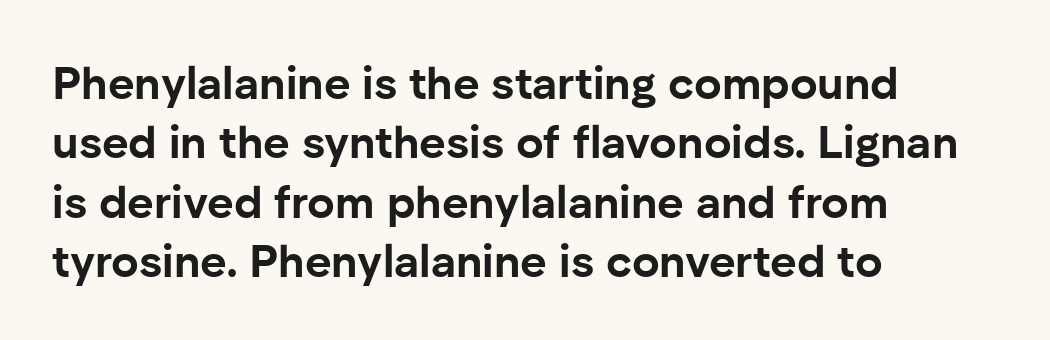
The image shows 46 px bold sans-serif type, upright; set left-aligned, normal line spacing (1.29x), normal letter spacing, not underlined; low stroke contrast and a medium x-height.
